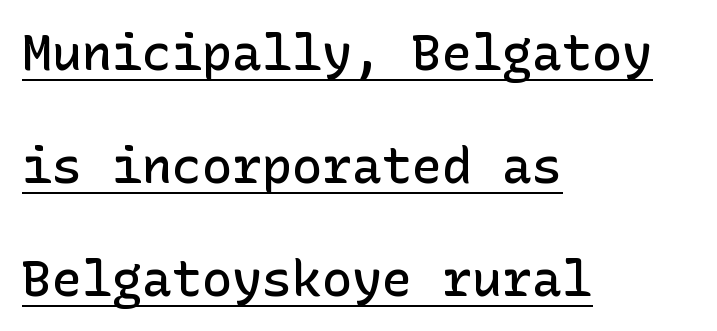
Between one letter and the next there's only the usual sliver of space. How would I describe the line gaps? Wide and relaxed. Emphasis is given by a line drawn under the lettering. The letters are semibold — heavier than regular but short of a full bold. A classic flush-left, rag-right setting is used for this passage. The letters stand straight up with perfectly vertical stems.
